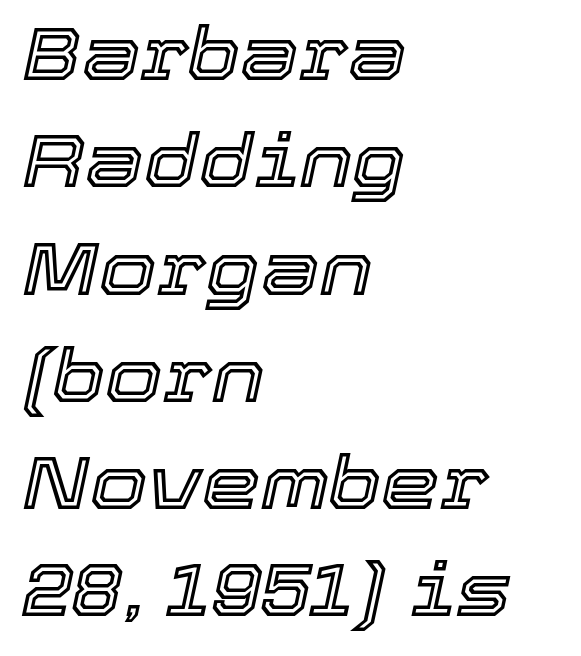
The gap between lines stays unmarked. A typesetter would call this proportional, since set widths differ per character. Vertical spacing — default. Casual observation: everything's shoved over to the left. Does extra space separate the letters? No, they use regular spacing.
